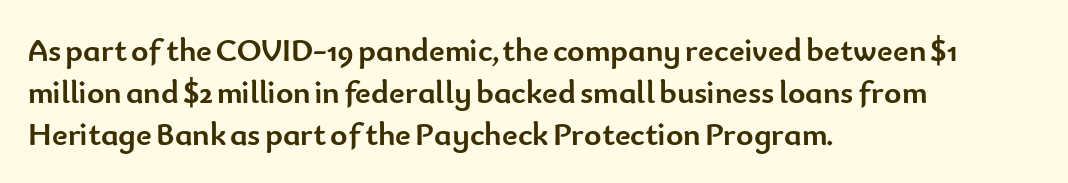
Q: Is the text bold? A: Yes.
Q: Is the text italic (slanted)? A: No, it is upright.
Q: Is the typeface a serif or a sans-serif typeface? A: Sans-serif.
Q: Is the text underlined? A: No.
Q: How is the paragraph aligned? A: Left-aligned.
Q: Is the spacing between letters normal or unusually wide? A: Normal.
Q: Is the spacing between lines tight, normal or loose? A: Normal.
Q: Width (condensed, normal, or wide)? A: Normal.
Q: Stroke contrast? A: Low.
Q: x-height? A: Small.
Q: Monospaced? A: No.
